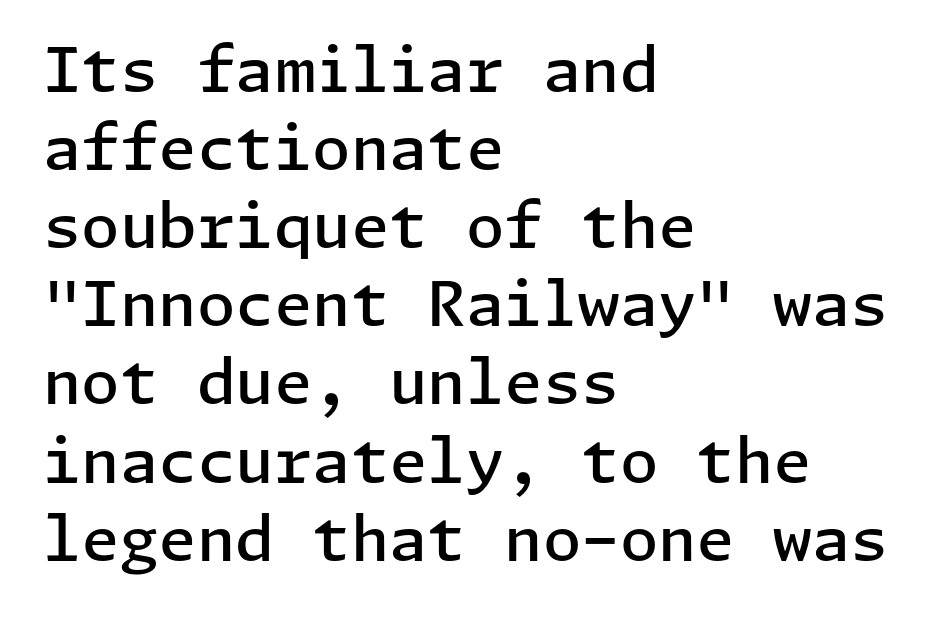
A semibold gives these letters moderate extra thickness, short of bold. Ascenders rise straight up at ninety degrees. This rendering uses left alignment, leaving the right contour irregular. Nobody drew a line under any word here.
